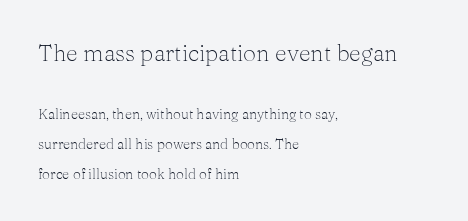
{"italic": "no", "bold": "no", "underline": "no", "align": "left", "line_spacing": "loose", "line_spacing_ratio": 2.12, "letter_spacing": "normal", "letter_spacing_em": 0.0, "larger_block": "first", "size_ratio": 1.64, "glyph_px": 23}
